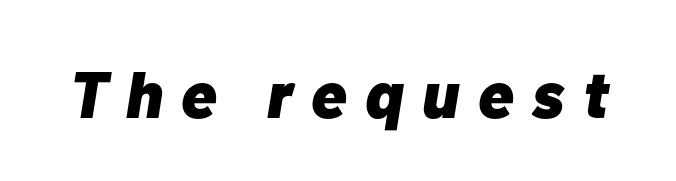
The rendering uses natural spacing where letterforms have individual widths. Anything drawn beneath the words? Only blank space. Inter-character spacing is expanded well beyond the font's built-in metrics. Its strokes are broad and dark, the hallmark of bold type. An italicized treatment has been applied to the whole sample.
